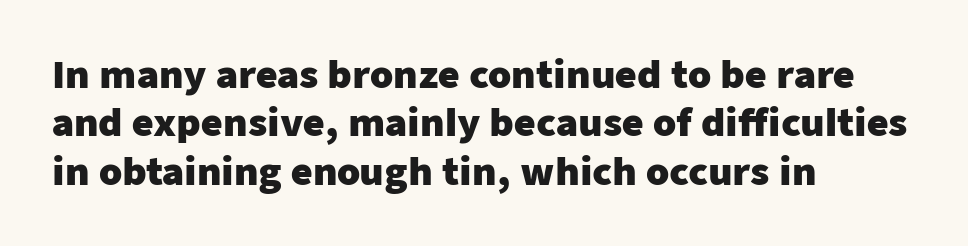
The image shows 37 px heavy sans-serif type, upright; set left-aligned, normal line spacing (1.31x), normal letter spacing, not underlined; low stroke contrast and a medium x-height.
